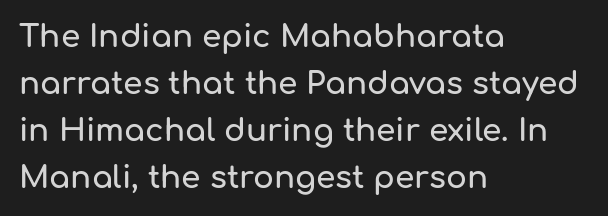
Q: Is the text italic (slanted)? A: No, it is upright.
Q: Is the typeface a serif or a sans-serif typeface? A: Sans-serif.
Q: Is the text underlined? A: No.
Q: How is the paragraph aligned? A: Left-aligned.
Q: Is the spacing between letters normal or unusually wide? A: Normal.
Q: Is the spacing between lines tight, normal or loose? A: Normal.
Q: Width (condensed, normal, or wide)? A: Normal.
Q: Stroke contrast? A: Low.
Q: x-height? A: Medium.
Q: Monospaced? A: No.
